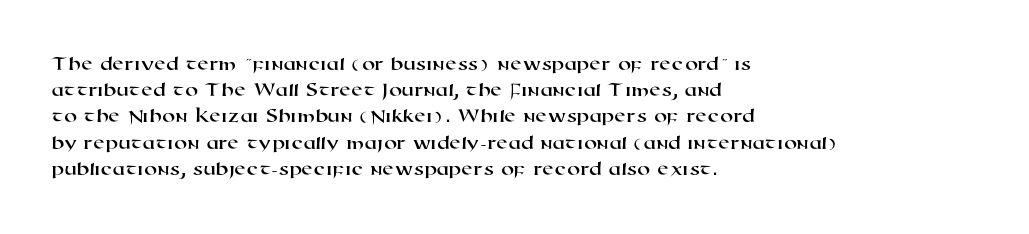
{"underline": "no", "align": "left", "line_spacing": "normal", "line_spacing_ratio": 1.25, "letter_spacing": "normal", "letter_spacing_em": 0.0, "glyph_px": 21}
